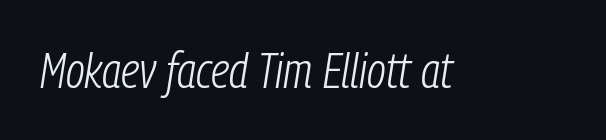
Q: Is the text bold? A: No.
Q: Is the text italic (slanted)? A: Yes, it leans right by about 9 degrees.
Q: Is the text underlined? A: No.
Q: Is the spacing between letters normal or unusually wide? A: Normal.
Q: Width (condensed, normal, or wide)? A: Condensed.
Q: Stroke contrast? A: Low.
Q: x-height? A: Medium.
Q: Monospaced? A: No.
